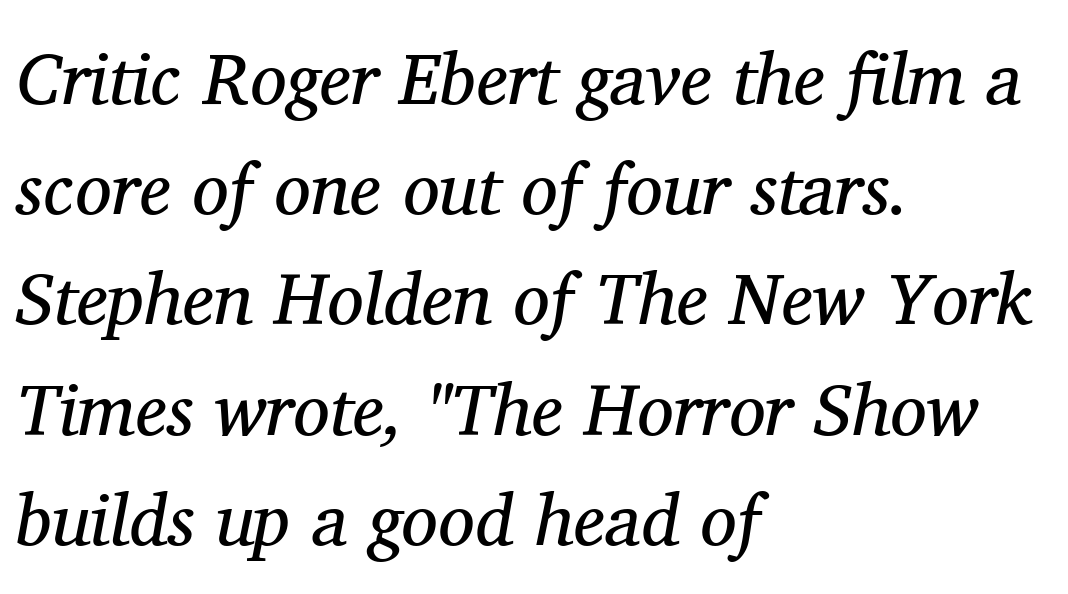
{"serif": "yes", "italic": "yes", "lean": "right", "slant_degrees": 11, "bold": "no", "weight": "regular", "width": "normal", "stroke_contrast": "medium", "x_height": "medium", "monospaced": "no", "underline": "no", "align": "left", "line_spacing": "normal", "line_spacing_ratio": 1.51, "letter_spacing": "normal", "letter_spacing_em": 0.0, "glyph_px": 73}
